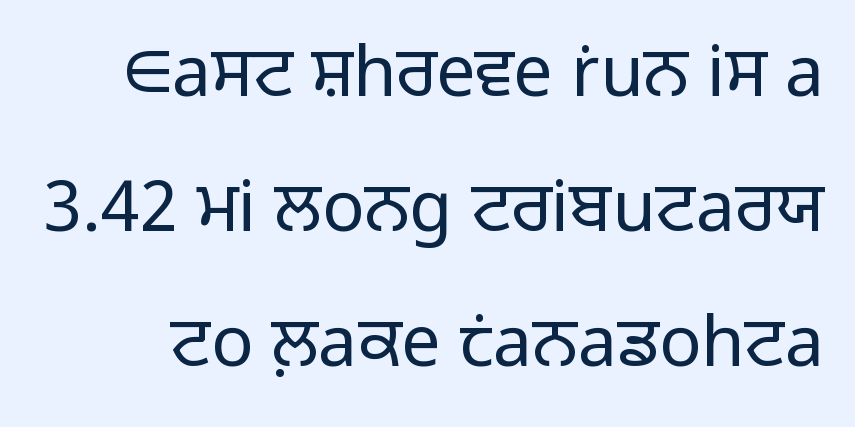
{"serif": "no", "italic": "no", "bold": "no", "weight": "light", "width": "normal", "stroke_contrast": "low", "x_height": "medium", "monospaced": "no", "underline": "no", "line_spacing": "loose", "line_spacing_ratio": 1.93, "letter_spacing": "normal", "letter_spacing_em": 0.0, "glyph_px": 70}
